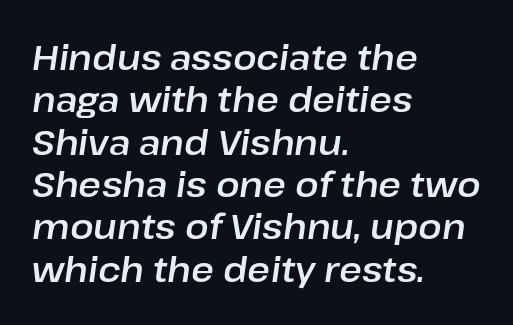
Q: Is the text italic (slanted)? A: Yes, it leans right by about 8 degrees.
Q: Is the text underlined? A: No.
Q: How is the paragraph aligned? A: Left-aligned.
Q: Is the spacing between letters normal or unusually wide? A: Normal.
Q: Width (condensed, normal, or wide)? A: Normal.
Q: Stroke contrast? A: Low.
Q: x-height? A: Medium.
Q: Monospaced? A: No.
